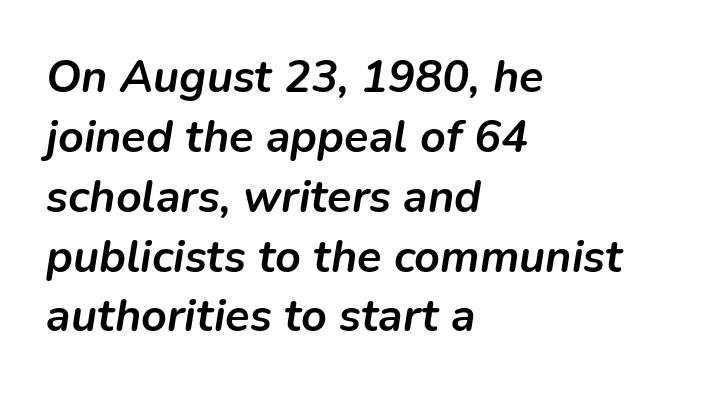
The image shows 45 px semibold type, italic (leaning right); set left-aligned, normal line spacing (1.33x), normal letter spacing, not underlined; low stroke contrast and a medium x-height.
